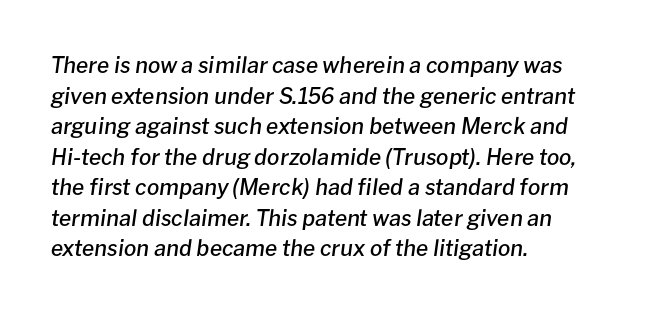
This sample uses plain, unmodified letter spacing. Looking at the ascenders, they clearly lean. Bare-footed words on every line. The face used here is a semibold: visibly heavier than regular, lighter than bold. Every row of glyphs begins at an identical x-position on the left. Each new line begins a customary step beneath the previous one.
